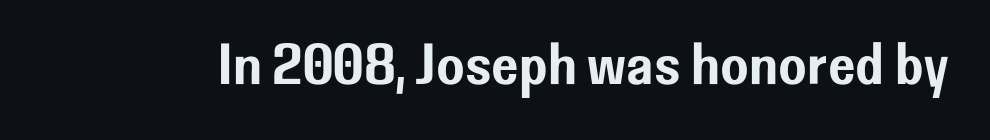
{"serif": "no", "italic": "no", "width": "normal", "stroke_contrast": "low", "x_height": "medium", "monospaced": "no", "underline": "no", "letter_spacing": "normal", "letter_spacing_em": 0.0, "glyph_px": 58}
